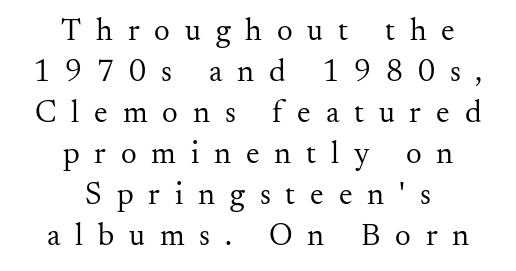
{"serif": "yes", "italic": "no", "bold": "no", "weight": "regular", "width": "normal", "stroke_contrast": "medium", "x_height": "small", "monospaced": "no", "underline": "no", "align": "center", "line_spacing": "normal", "line_spacing_ratio": 1.32, "letter_spacing": "wide", "letter_spacing_em": 0.48, "glyph_px": 31}
